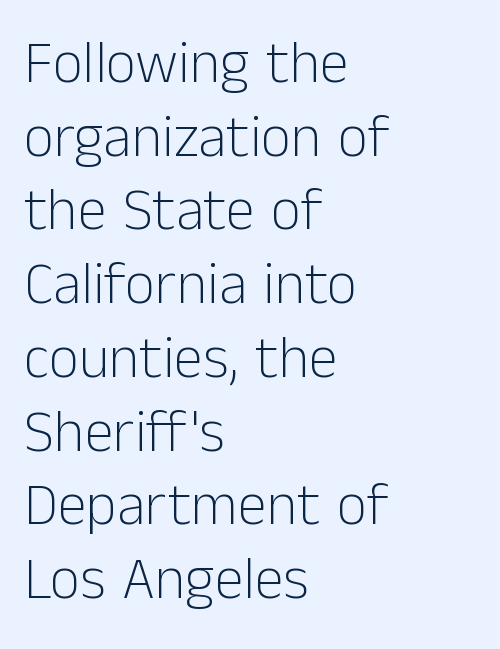
Q: Is the text bold? A: No.
Q: Is the text italic (slanted)? A: No, it is upright.
Q: Is the typeface a serif or a sans-serif typeface? A: Sans-serif.
Q: Is the text underlined? A: No.
Q: How is the paragraph aligned? A: Left-aligned.
Q: Is the spacing between letters normal or unusually wide? A: Normal.
Q: Is the spacing between lines tight, normal or loose? A: Normal.
Q: Width (condensed, normal, or wide)? A: Normal.
Q: Stroke contrast? A: Low.
Q: x-height? A: Medium.
Q: Monospaced? A: No.
